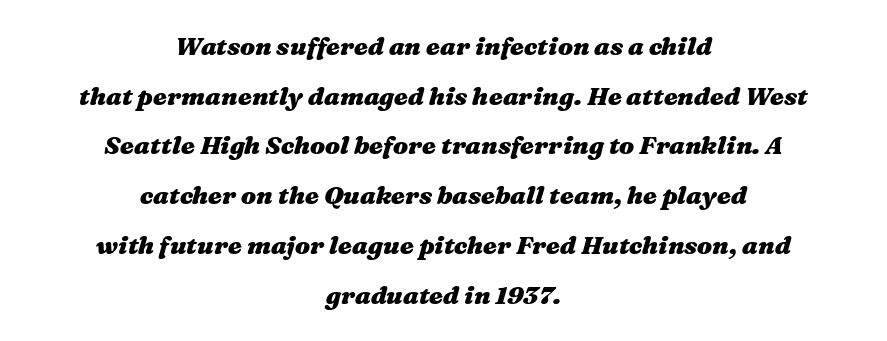
Each line is balanced around a shared central axis. Quick note: italic. Leading: increased. Typographic density is high because the face is bold. Descenders hang freely into open space. Default kerning and tracking; the words read as compact shapes.
